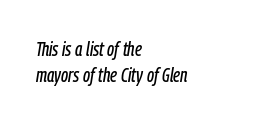
{"italic": "yes", "lean": "right", "slant_degrees": 9, "underline": "no", "align": "left", "line_spacing": "normal", "line_spacing_ratio": 1.28, "letter_spacing": "normal", "letter_spacing_em": 0.0, "glyph_px": 20}
